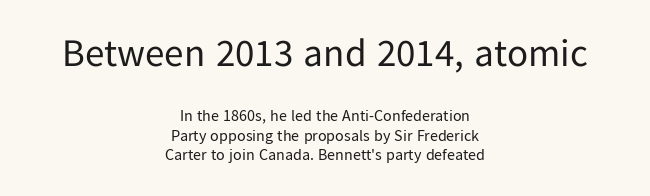
The image shows 39 px regular-weight sans-serif type, upright; set centered, line spacing 1.21x, normal letter spacing, not underlined; the first (top) block is 2.44x larger; low stroke contrast and a medium x-height.
